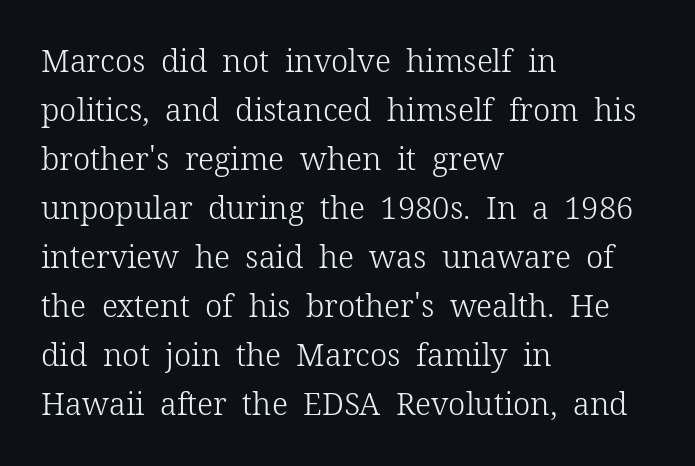
These lines were composed using upright roman letters. Weight: in the light-to-regular range. Is the letter spacing exaggerated? No — it looks like the ordinary default. To sum up the face: it has serifs. Each letter keeps its own natural width here, so spacing adapts to shape.
